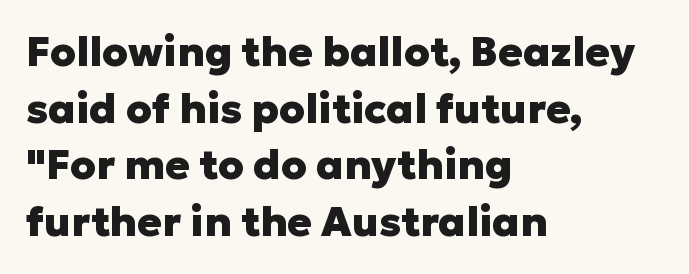
{"serif": "no", "italic": "no", "bold": "yes", "weight": "heavy", "width": "normal", "stroke_contrast": "low", "x_height": "medium", "monospaced": "no", "underline": "no", "align": "left", "line_spacing": "normal", "line_spacing_ratio": 1.38, "letter_spacing": "normal", "letter_spacing_em": 0.0, "glyph_px": 41}
